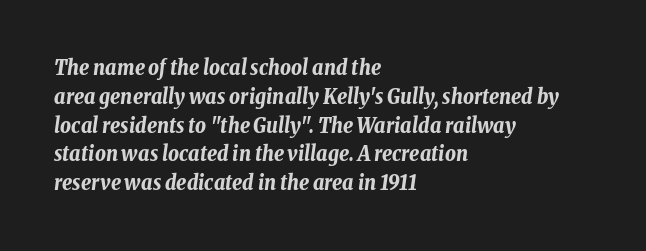
Q: Is the text bold? A: Yes.
Q: Is the text italic (slanted)? A: Yes, it leans right by about 8 degrees.
Q: Is the text underlined? A: No.
Q: How is the paragraph aligned? A: Left-aligned.
Q: Is the spacing between letters normal or unusually wide? A: Normal.
Q: Is the spacing between lines tight, normal or loose? A: Normal.
